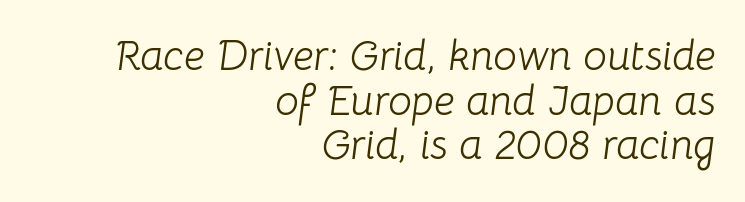
Q: Is the text bold? A: No.
Q: Is the text italic (slanted)? A: Yes, it leans right by about 8 degrees.
Q: Is the text underlined? A: No.
Q: How is the paragraph aligned? A: Right-aligned.
Q: Is the spacing between letters normal or unusually wide? A: Normal.
Q: Is the spacing between lines tight, normal or loose? A: Tight.
Q: Width (condensed, normal, or wide)? A: Normal.
Q: Stroke contrast? A: Low.
Q: x-height? A: Medium.
Q: Monospaced? A: No.
